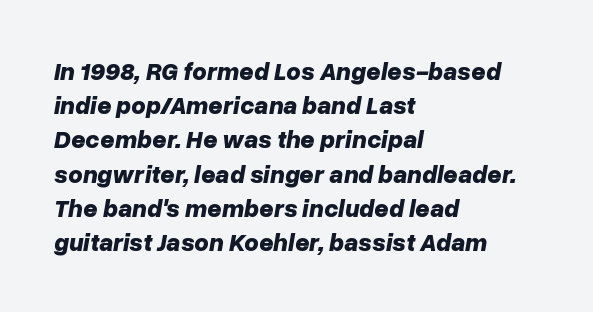
One glance says typical: line gaps are just what's usual. In CSS terms this would be text-align: left. What stands out about the letter spacing? Nothing — it is the standard amount. Underlining? Definitely not there. Tall strokes in this sample are angled rather than plumb. Is the type bold? Yes — the strokes are clearly thick and heavy.
